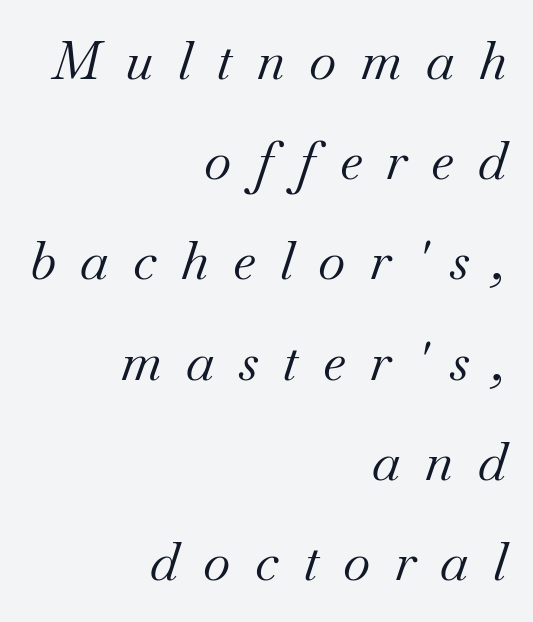
{"serif": "yes", "italic": "yes", "lean": "right", "slant_degrees": 18, "bold": "no", "weight": "regular", "width": "normal", "stroke_contrast": "medium", "x_height": "small", "monospaced": "no", "underline": "no", "align": "right", "line_spacing_ratio": 1.89, "letter_spacing": "wide", "letter_spacing_em": 0.46, "glyph_px": 53}
